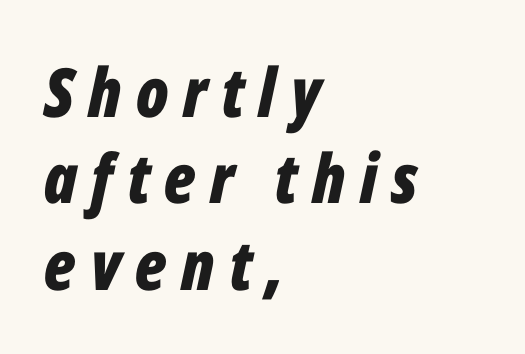
{"italic": "yes", "lean": "right", "slant_degrees": 12, "bold": "yes", "weight": "bold", "width": "condensed", "stroke_contrast": "low", "x_height": "medium", "monospaced": "no", "underline": "no", "align": "left", "line_spacing": "normal", "line_spacing_ratio": 1.27, "letter_spacing": "wide", "letter_spacing_em": 0.21, "glyph_px": 68}
